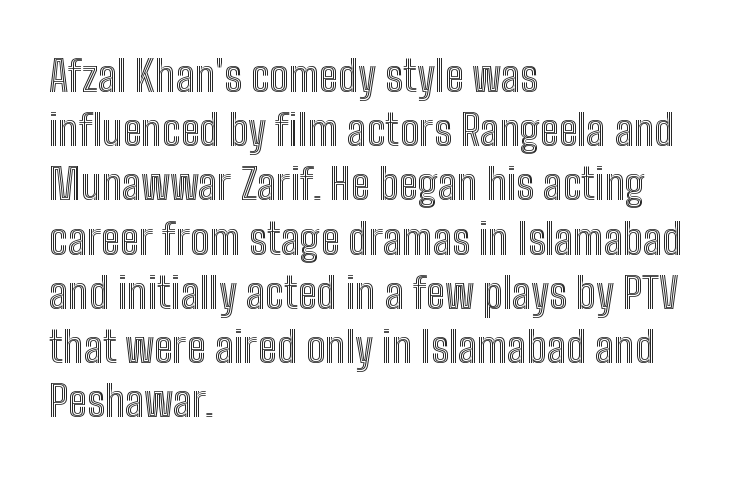
The axis of the letterforms is exactly vertical. This sample has the flowing, uneven cadence of proportional lettering. The lines sit at an ordinary, default distance from one another. Check under the words: just untouched page. There is no visible air inserted between adjacent glyphs.
